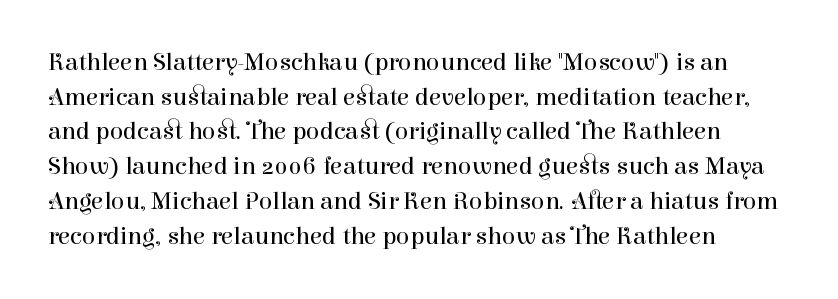
The image shows 25 px text type, upright; set left-aligned, normal line spacing (1.39x), normal letter spacing, not underlined.
